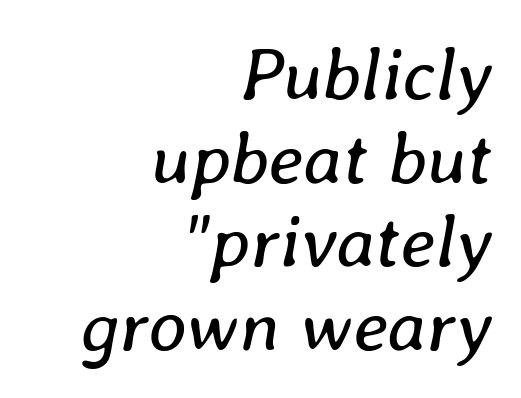
{"italic": "yes", "lean": "right", "slant_degrees": 8, "bold": "no", "weight": "regular", "width": "normal", "stroke_contrast": "low", "x_height": "medium", "monospaced": "no", "underline": "no", "align": "right", "line_spacing": "tight", "line_spacing_ratio": 1.13, "letter_spacing": "normal", "letter_spacing_em": 0.0, "glyph_px": 74}
